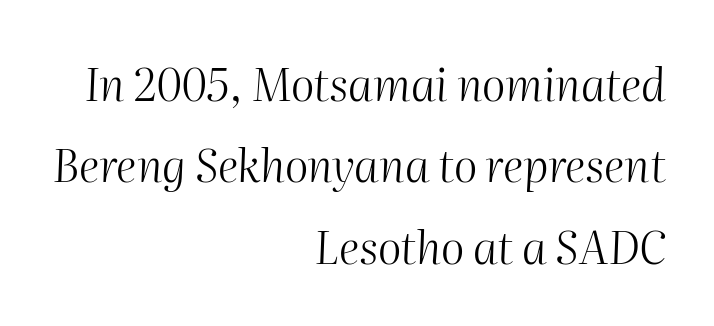
{"italic": "yes", "lean": "right", "slant_degrees": 2, "bold": "no", "weight": "light", "width": "normal", "stroke_contrast": "medium", "x_height": "medium", "monospaced": "no", "underline": "no", "align": "right", "line_spacing_ratio": 1.81, "letter_spacing": "normal", "letter_spacing_em": 0.0, "glyph_px": 45}
